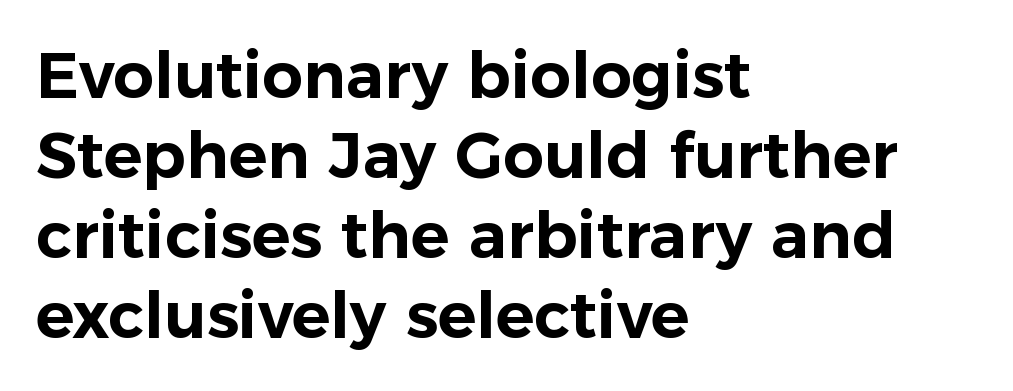
The type sits square on the baseline with zero lean. Stroke terminals: plain, sans-serif. Spacing verdict: proportional, widths tailored to each character. The line texture is even and compact thanks to regular tracking.
